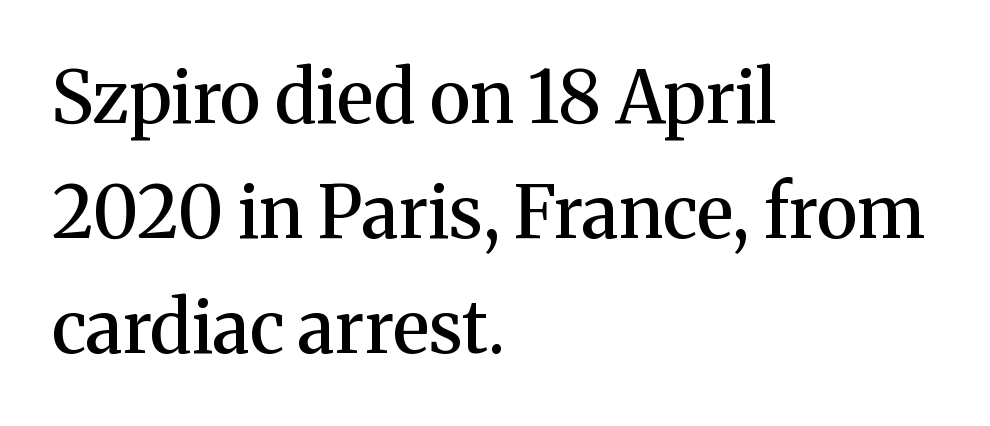
The image shows 72 px semibold serif type, upright; set left-aligned, normal line spacing (1.6x), normal letter spacing, not underlined; medium stroke contrast and a medium x-height.
